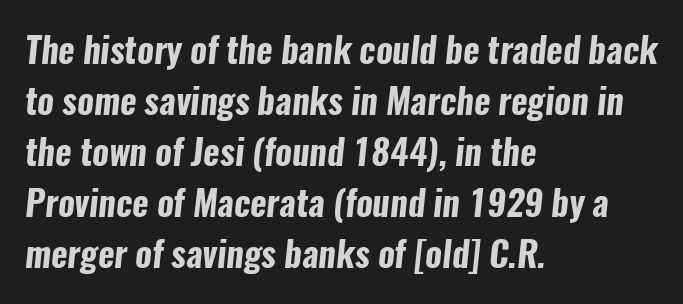
Q: Is the text bold? A: Yes.
Q: Is the typeface a serif or a sans-serif typeface? A: Sans-serif.
Q: Is the text underlined? A: No.
Q: How is the paragraph aligned? A: Left-aligned.
Q: Is the spacing between letters normal or unusually wide? A: Normal.
Q: Is the spacing between lines tight, normal or loose? A: Normal.
Q: Width (condensed, normal, or wide)? A: Condensed.
Q: Stroke contrast? A: Low.
Q: x-height? A: Medium.
Q: Monospaced? A: No.
